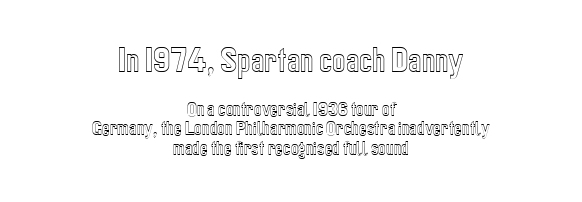
The letters stand straight up with perfectly vertical stems. Beneath every word, the page is bare. Horizontally, the lines are justified to the midpoint only. The upper block of text is set noticeably larger than the block beneath it.
